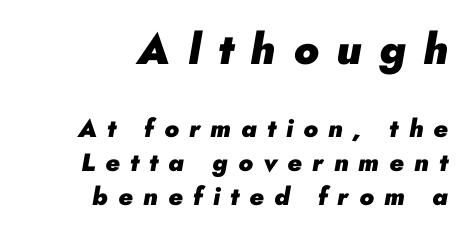
The image shows 43 px heavy type, italic (leaning right); set right-aligned, normal line spacing (1.36x), unusually wide letter spacing (+0.41 em), not underlined; the first (top) block is 1.72x larger; low stroke contrast and a small x-height.
